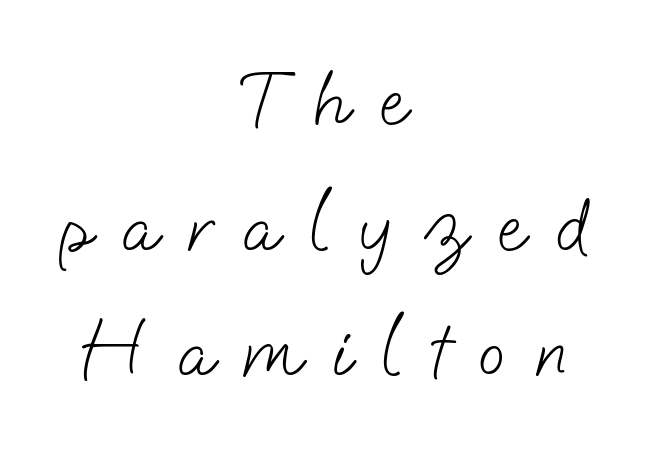
The image shows 79 px light sans-serif type; set centered, normal line spacing (1.59x), unusually wide letter spacing (+0.38 em), not underlined; low stroke contrast and a small x-height.
